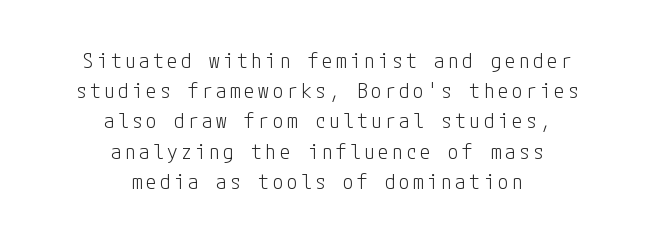
Letters have the restrained weight of plain body copy at most. Notice how descenders clear the ascenders below comfortably — that's standard leading. Italic? Not at all — the glyphs are vertical. Check the space under the baseline: it is left empty. The rag falls on both sides of this text block equally.
